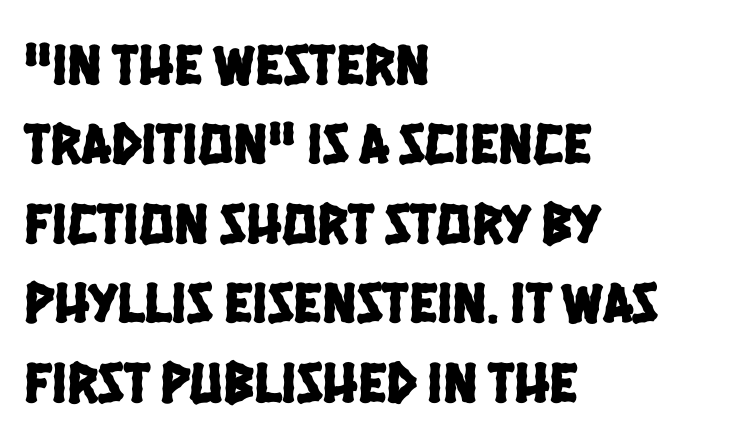
The image shows 58 px condensed sans-serif type; set left-aligned, normal line spacing (1.37x), normal letter spacing, not underlined; low stroke contrast and a large x-height.
